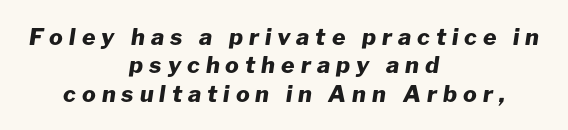
The image shows 23 px bold type, italic (leaning right); set centered, line spacing 1.23x, unusually wide letter spacing (+0.26 em), not underlined.
